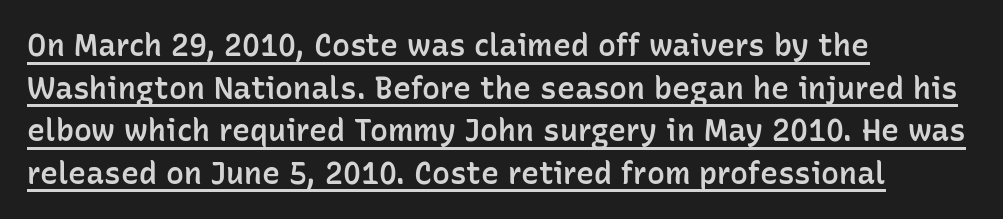
Q: Is the text bold? A: Semi-bold.
Q: Is the text italic (slanted)? A: No, it is upright.
Q: Is the typeface a serif or a sans-serif typeface? A: Sans-serif.
Q: Is the text underlined? A: Yes.
Q: How is the paragraph aligned? A: Left-aligned.
Q: Is the spacing between letters normal or unusually wide? A: Normal.
Q: Is the spacing between lines tight, normal or loose? A: Normal.
Q: Width (condensed, normal, or wide)? A: Normal.
Q: Stroke contrast? A: Low.
Q: x-height? A: Medium.
Q: Monospaced? A: No.
